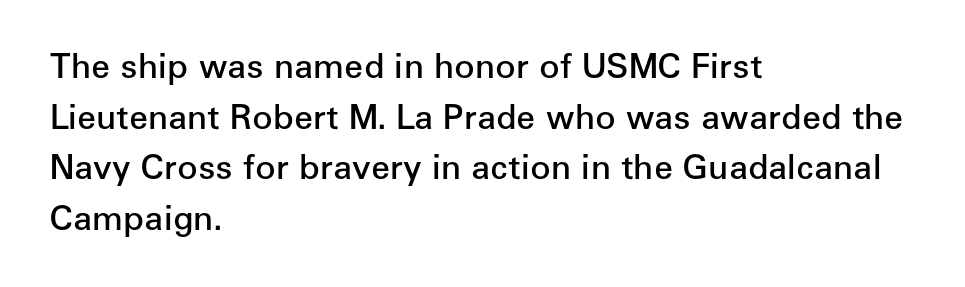
Q: Is the text bold? A: Semi-bold.
Q: Is the text italic (slanted)? A: No, it is upright.
Q: Is the typeface a serif or a sans-serif typeface? A: Sans-serif.
Q: Is the text underlined? A: No.
Q: How is the paragraph aligned? A: Left-aligned.
Q: Is the spacing between letters normal or unusually wide? A: Normal.
Q: Is the spacing between lines tight, normal or loose? A: Normal.
Q: Width (condensed, normal, or wide)? A: Normal.
Q: Stroke contrast? A: Low.
Q: x-height? A: Medium.
Q: Monospaced? A: No.
